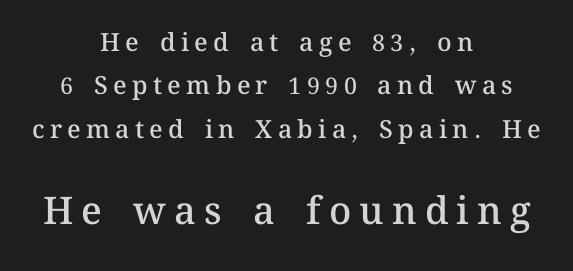
The image shows 38 px semibold type, upright; set centered, line spacing 1.74x, unusually wide letter spacing (+0.21 em), not underlined; the second (bottom) block is 1.52x larger; medium stroke contrast and a medium x-height.
